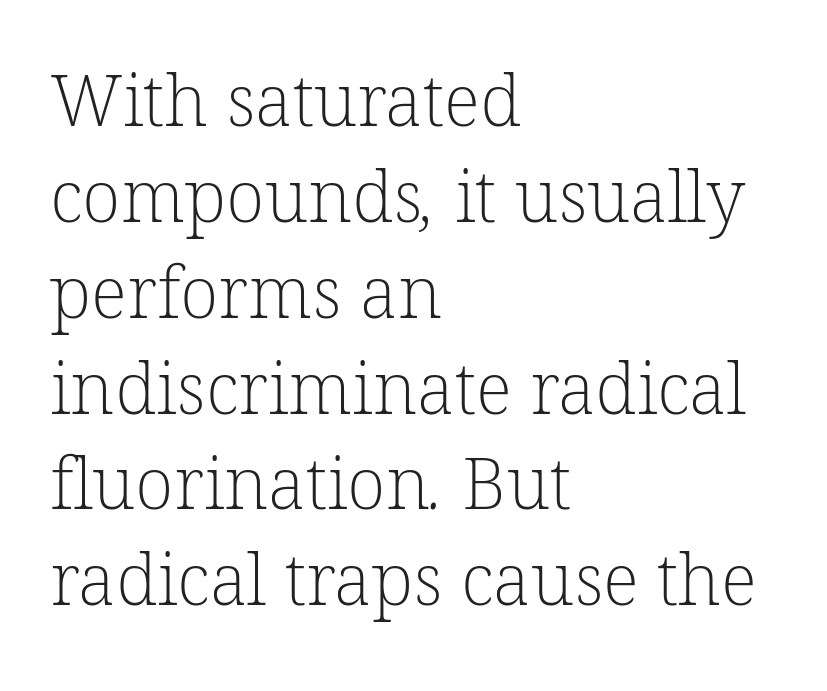
The image shows 71 px light serif type; set left-aligned, normal line spacing (1.35x), normal letter spacing, not underlined; low stroke contrast and a medium x-height.
